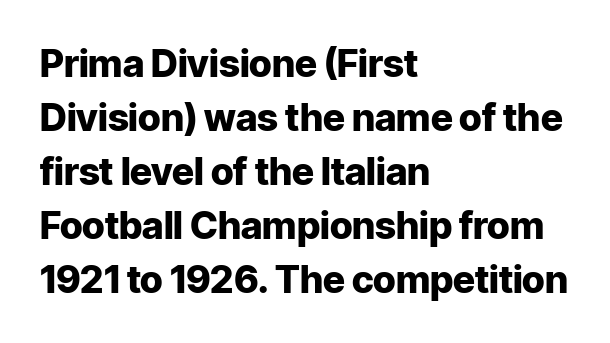
The image shows 38 px heavy sans-serif type, upright; set left-aligned, normal line spacing (1.42x), normal letter spacing, not underlined; low stroke contrast and a medium x-height.
